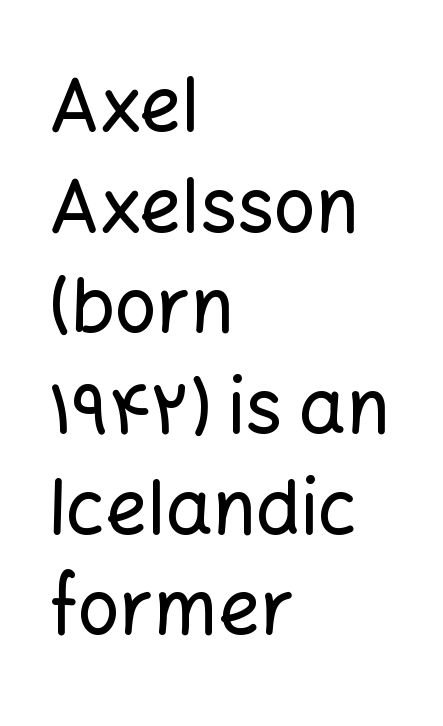
The image shows 74 px sans-serif type, upright; set left-aligned, normal line spacing (1.36x), normal letter spacing, not underlined; low stroke contrast and a medium x-height.
